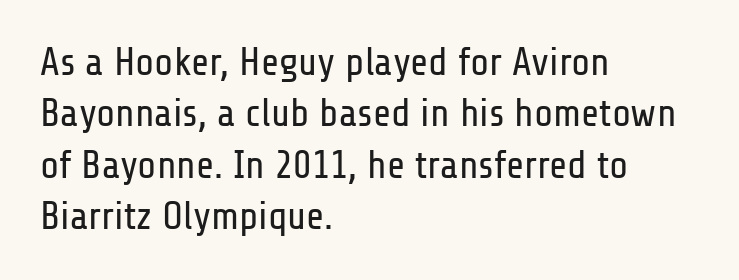
{"serif": "no", "italic": "no", "bold": "no", "weight": "regular", "width": "condensed", "stroke_contrast": "low", "x_height": "medium", "monospaced": "no", "underline": "no", "align": "left", "line_spacing": "normal", "line_spacing_ratio": 1.32, "letter_spacing": "normal", "letter_spacing_em": 0.0, "glyph_px": 39}
